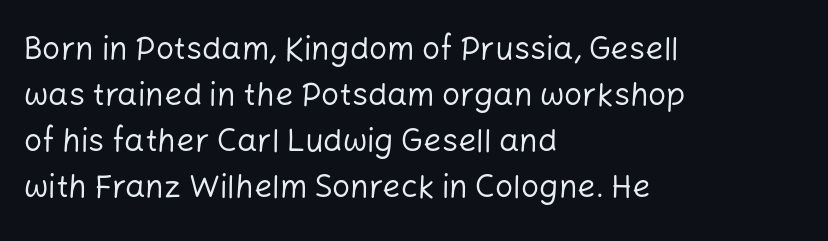
The image shows 32 px regular-weight sans-serif type, upright; set left-aligned, normal line spacing (1.44x), normal letter spacing, not underlined; low stroke contrast and a medium x-height.
